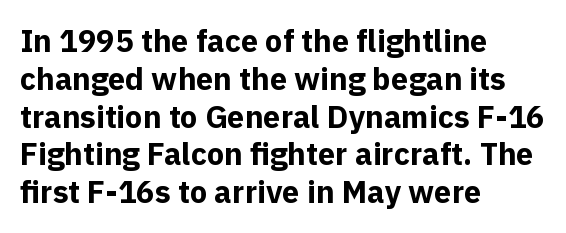
The image shows 31 px bold sans-serif type, upright; set left-aligned, line spacing 1.22x, normal letter spacing, not underlined; a medium x-height.
